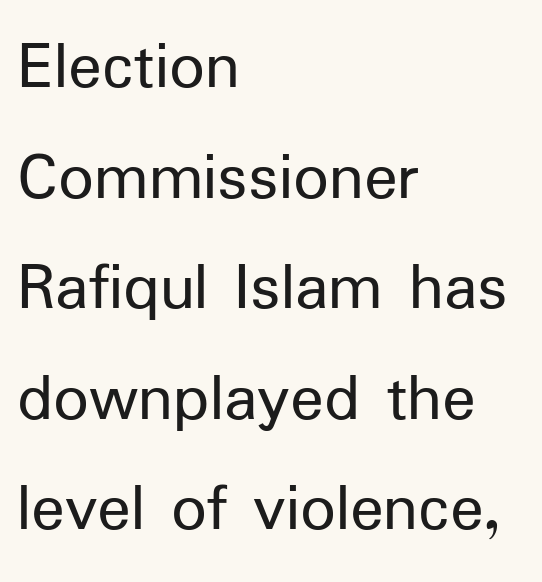
{"serif": "no", "italic": "no", "bold": "no", "weight": "regular", "width": "normal", "stroke_contrast": "low", "x_height": "medium", "monospaced": "no", "underline": "no", "align": "left", "line_spacing": "normal", "line_spacing_ratio": 1.58, "letter_spacing": "normal", "letter_spacing_em": 0.0, "glyph_px": 70}
